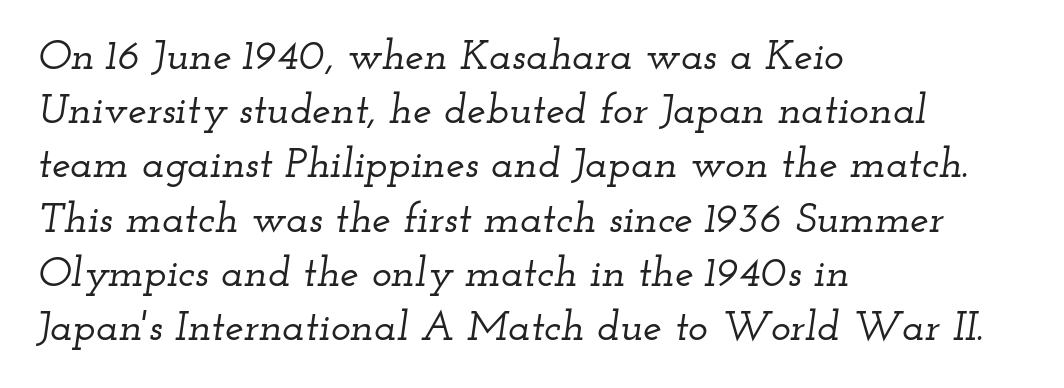
{"serif": "yes", "italic": "yes", "lean": "right", "slant_degrees": 12, "width": "wide", "stroke_contrast": "low", "x_height": "small", "monospaced": "no", "underline": "no", "align": "left", "line_spacing": "normal", "line_spacing_ratio": 1.29, "letter_spacing": "normal", "letter_spacing_em": 0.0, "glyph_px": 42}
